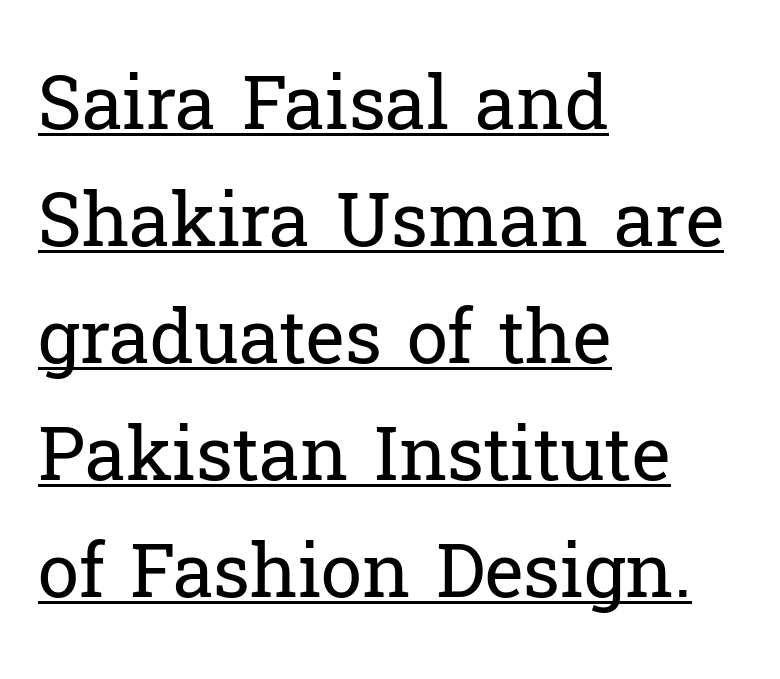
{"serif": "yes", "italic": "no", "bold": "no", "weight": "regular", "width": "normal", "stroke_contrast": "low", "x_height": "medium", "monospaced": "no", "underline": "yes", "align": "left", "line_spacing": "normal", "line_spacing_ratio": 1.58, "letter_spacing": "normal", "letter_spacing_em": 0.0, "glyph_px": 74}
